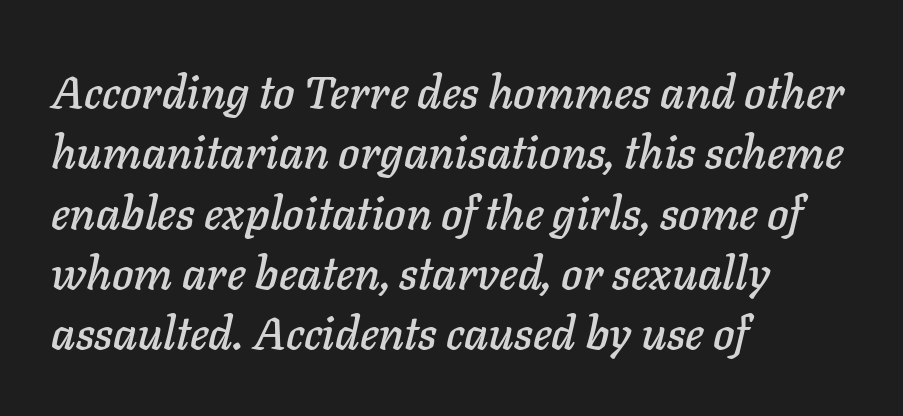
These lines are rendered in a variable-pitch font. The tracking reads as untouched default to a designer's eye. The glyphs look as if they've been sheared to an angle. The passage is arranged the way most books set body copy — flush left.
